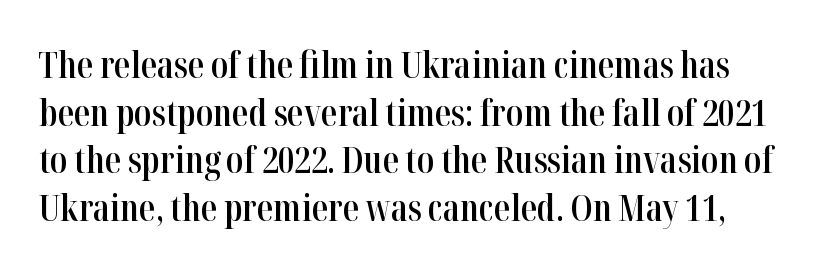
This block has exactly the height ordinary leading produces. Check under the words: just untouched page. The strokes are fattened partway — semibold, not bold. This sample has the flowing, uneven cadence of proportional lettering. Posture: straight, roman, zero tilt. The typeface chosen for these lines features serifs.
